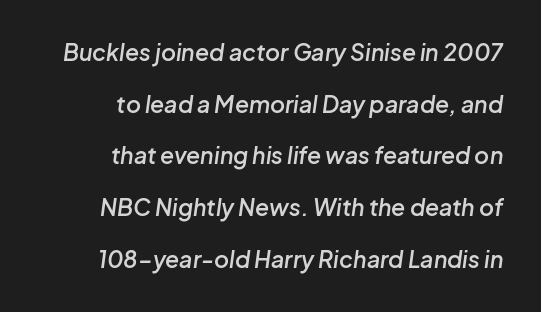
Beneath every word, the page is bare. Nothing unusual about the tracking: characters are spaced as the font intends. Slant detected: the letters are inclined. Compared with typical paragraphs, the rows here are farther apart.
